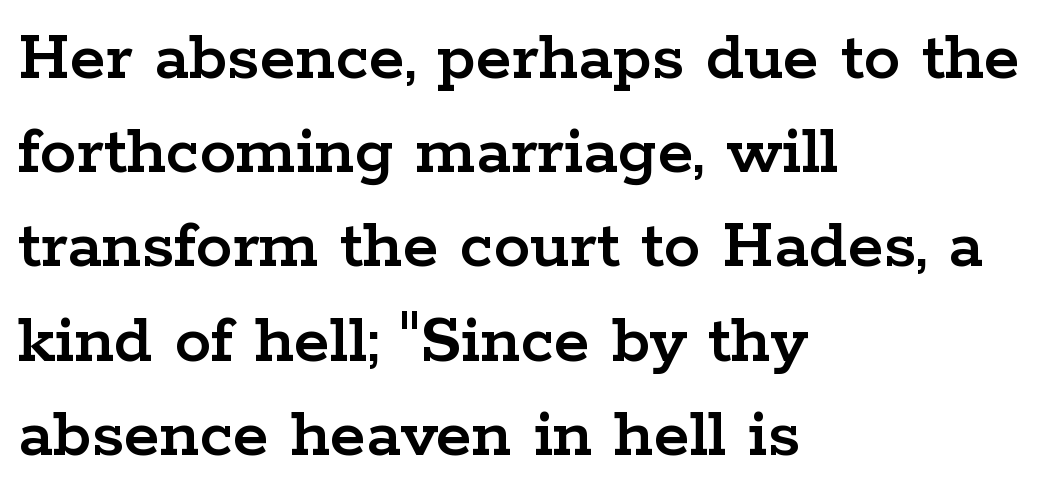
Varying glyph widths throughout — classic text-font behaviour. Quick note: underline off. Inter-character spacing is left at the font's built-in metrics. The typography opts for an upright posture over an oblique one.
